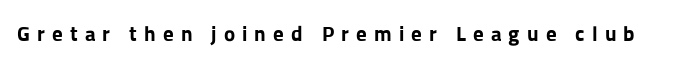
The image shows 21 px bold type, upright; set unusually wide letter spacing (+0.34 em), not underlined.
